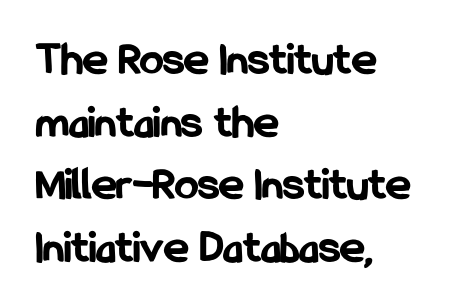
Is the type bold? Yes — the strokes are clearly thick and heavy. The designer went with a sans here, leaving each stem footless. Honestly, the letter spacing is just normal — you wouldn't notice it. The paragraph has a hard left edge and a soft right edge. Proportional: the letters do not fall into vertical columns.
